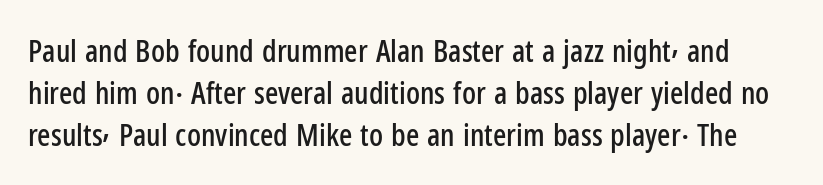
The area under the type is left untouched. The typeface chosen for these lines omits serifs. Quick note: interline space is typical. Note the varied advance widths — an 'i' is clearly narrower than an 'm'. Tall strokes in this sample are plumb rather than angled. What stands out about the letter spacing? Nothing — it is the standard amount.
